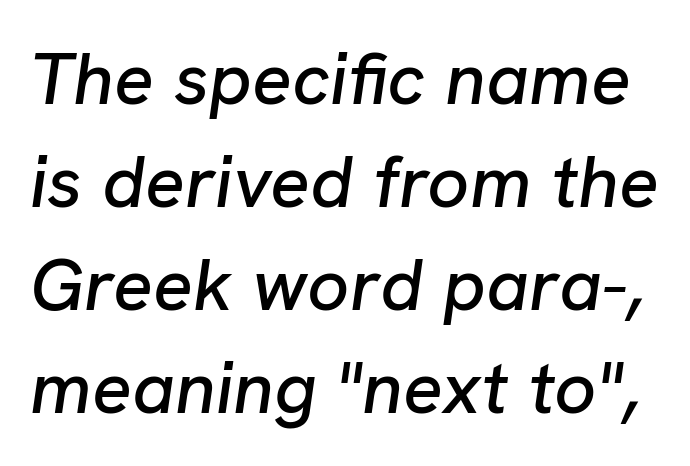
Q: Is the text italic (slanted)? A: Yes, it leans right by about 8 degrees.
Q: Is the text underlined? A: No.
Q: Is the spacing between letters normal or unusually wide? A: Normal.
Q: Is the spacing between lines tight, normal or loose? A: Normal.
Q: Width (condensed, normal, or wide)? A: Normal.
Q: Stroke contrast? A: Low.
Q: x-height? A: Medium.
Q: Monospaced? A: No.
